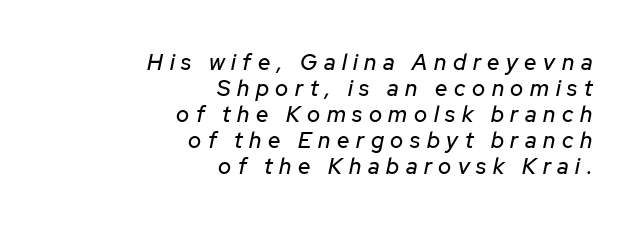
Q: Is the text italic (slanted)? A: Yes, it leans right by about 12 degrees.
Q: Is the text underlined? A: No.
Q: How is the paragraph aligned? A: Right-aligned.
Q: Is the spacing between letters normal or unusually wide? A: Unusually wide.
